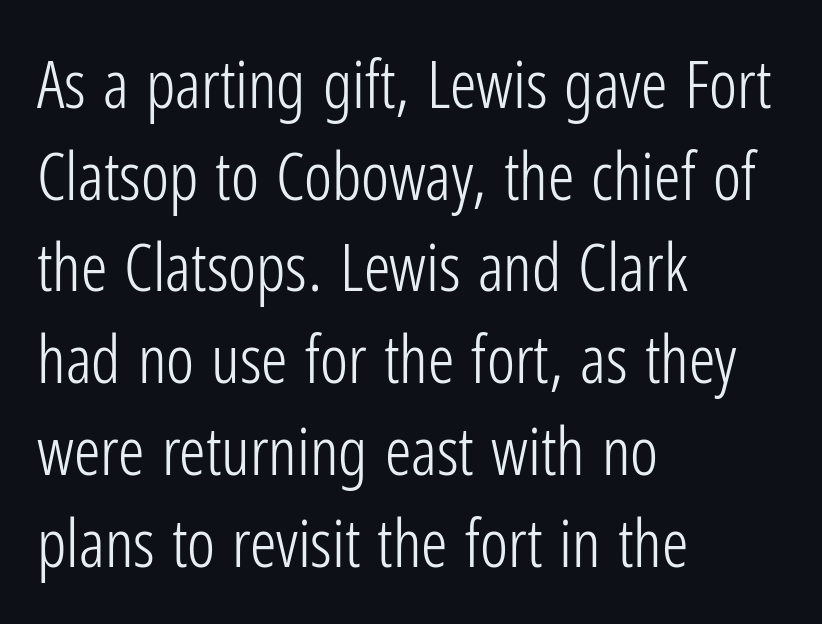
The image shows 66 px light, condensed sans-serif type, upright; set left-aligned, normal line spacing (1.39x), normal letter spacing, not underlined; low stroke contrast and a medium x-height.
